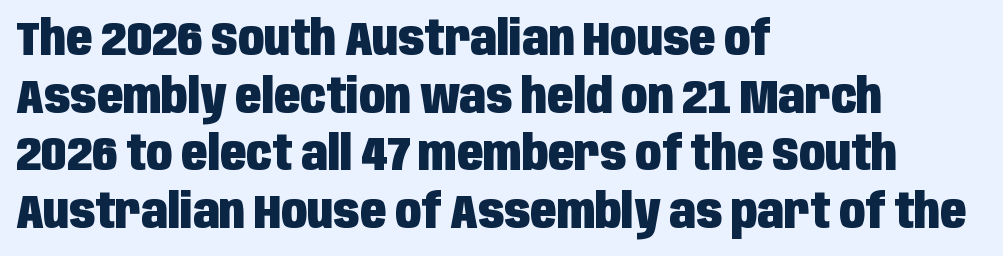
{"serif": "no", "italic": "no", "bold": "yes", "weight": "heavy", "width": "condensed", "stroke_contrast": "low", "x_height": "large", "monospaced": "no", "underline": "no", "align": "left", "line_spacing_ratio": 1.2, "letter_spacing": "normal", "letter_spacing_em": 0.0, "glyph_px": 48}
